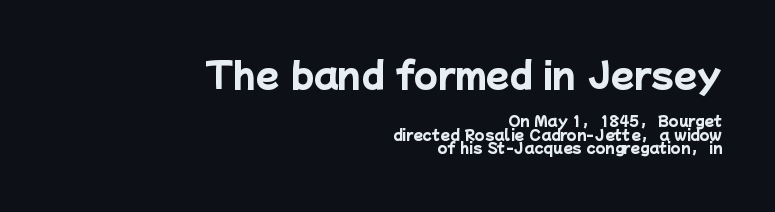
{"serif": "no", "bold": "yes", "weight": "heavy", "width": "normal", "stroke_contrast": "low", "x_height": "medium", "monospaced": "no", "underline": "no", "align": "right", "line_spacing": "tight", "line_spacing_ratio": 0.95, "letter_spacing": "normal", "letter_spacing_em": 0.0, "larger_block": "first", "size_ratio": 2.43, "glyph_px": 34}
